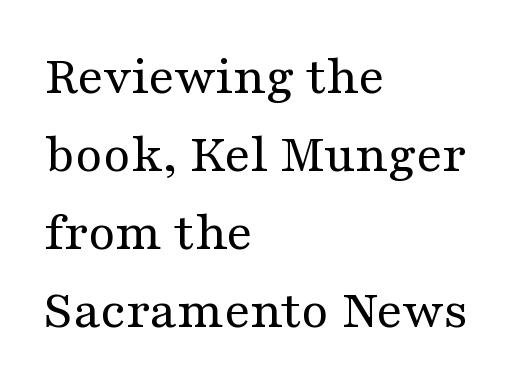
The image shows 55 px regular-weight, wide serif type, upright; set left-aligned, normal line spacing (1.42x), normal letter spacing, not underlined; medium stroke contrast and a medium x-height.
